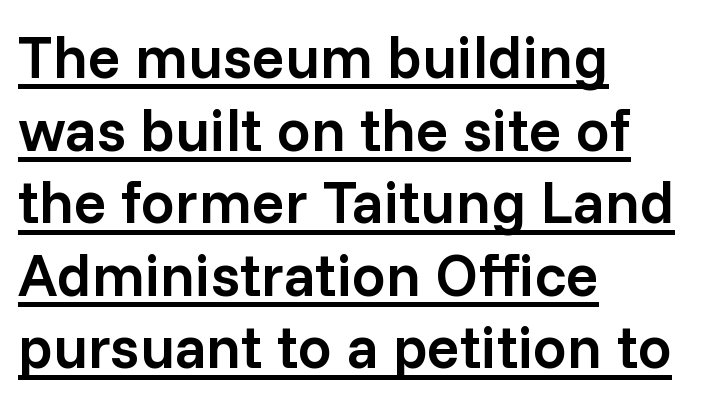
The image shows 60 px semibold sans-serif type, upright; set left-aligned, line spacing 1.21x, normal letter spacing, underlined; low stroke contrast and a medium x-height.
